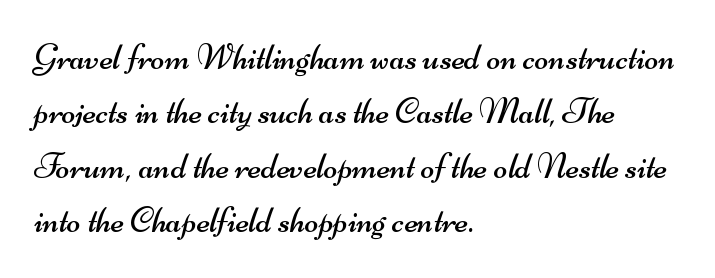
The image shows 37 px regular-weight, wide sans-serif type; set left-aligned, normal line spacing (1.47x), normal letter spacing, not underlined; medium stroke contrast and a small x-height.
